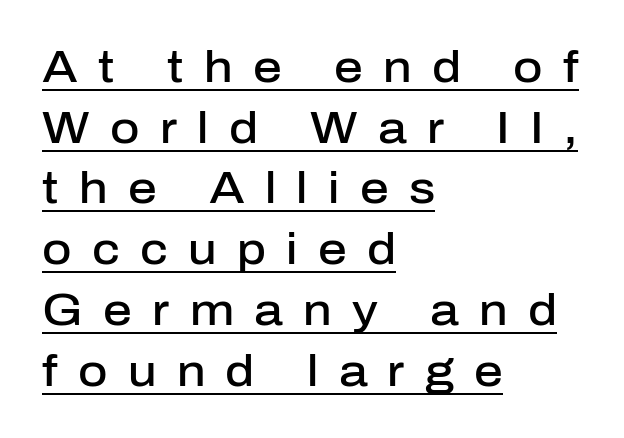
The specimen includes a rule beneath the text block's lines. Is the letter spacing exaggerated? Yes — the characters are pushed far apart. Left-aligned paragraph, ragged on the right. Emphasis by weight is partial: semibold. Posture: upright roman.
